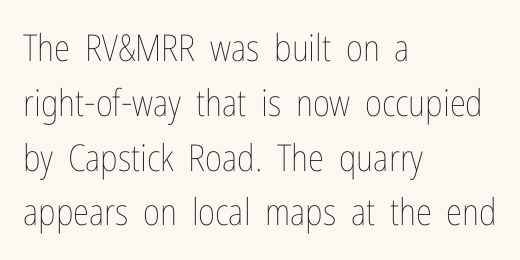
This sample uses an upright cut, with every glyph sitting square on the baseline. A classic flush-left, rag-right setting is used for this passage. Heft: none added — not bold. Students, note that the glyphs here touch the page at normal intervals. Each row of text sits above clean, open space. Note the varied advance widths — an 'i' is clearly narrower than an 'm'.
